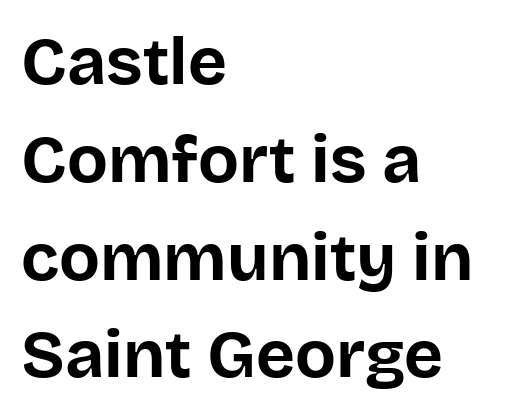
{"serif": "no", "italic": "no", "bold": "yes", "weight": "bold", "width": "normal", "stroke_contrast": "low", "x_height": "large", "monospaced": "no", "underline": "no", "align": "left", "line_spacing": "normal", "line_spacing_ratio": 1.46, "letter_spacing": "normal", "letter_spacing_em": 0.0, "glyph_px": 67}
